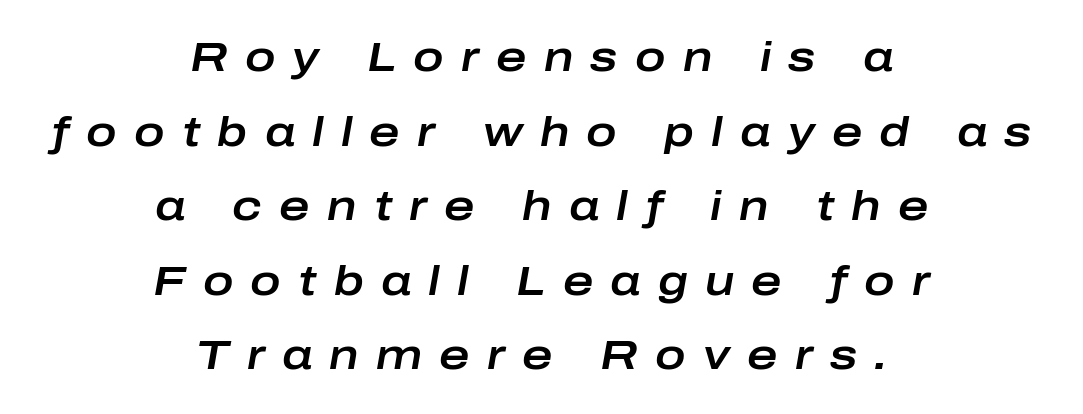
Q: Is the text italic (slanted)? A: Yes, it leans right by about 10 degrees.
Q: Is the text underlined? A: No.
Q: How is the paragraph aligned? A: Centered.
Q: Is the spacing between letters normal or unusually wide? A: Unusually wide.
Q: Width (condensed, normal, or wide)? A: Wide.
Q: Stroke contrast? A: Low.
Q: x-height? A: Medium.
Q: Monospaced? A: No.
